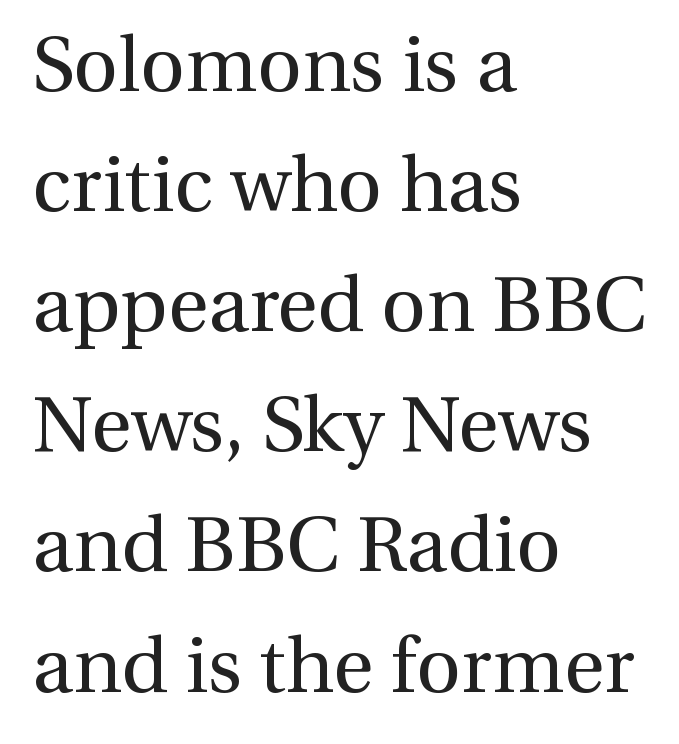
The text block is weighted toward the left margin, trailing off unevenly rightward. Glance below the letters and you will spot only blank space. Quick note: not italic, upright. Spacing verdict: proportional, widths tailored to each character. Observe the serifs anchoring each vertical stroke in this sample. The horizontal fit of the characters is conventional and even.
